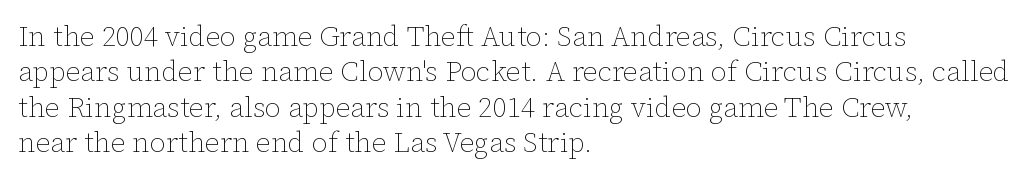
Q: Is the text bold? A: No.
Q: Is the text italic (slanted)? A: No, it is upright.
Q: Is the text underlined? A: No.
Q: How is the paragraph aligned? A: Left-aligned.
Q: Is the spacing between letters normal or unusually wide? A: Normal.
Q: Is the spacing between lines tight, normal or loose? A: Normal.
Q: Width (condensed, normal, or wide)? A: Normal.
Q: Stroke contrast? A: Low.
Q: x-height? A: Medium.
Q: Monospaced? A: No.
